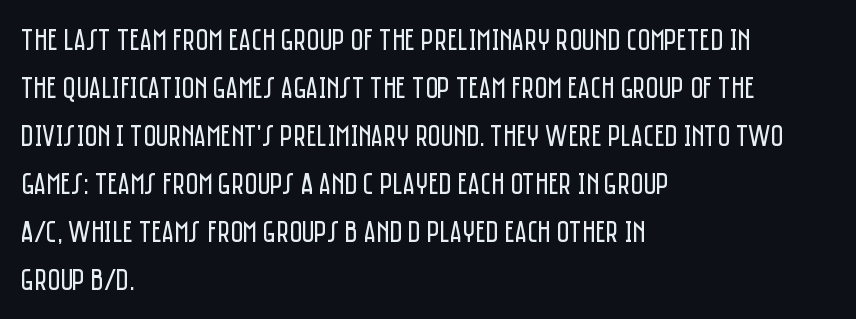
The image shows 31 px regular-weight, condensed sans-serif type, upright; set left-aligned, normal line spacing (1.55x), normal letter spacing, not underlined; low stroke contrast and a large x-height.
